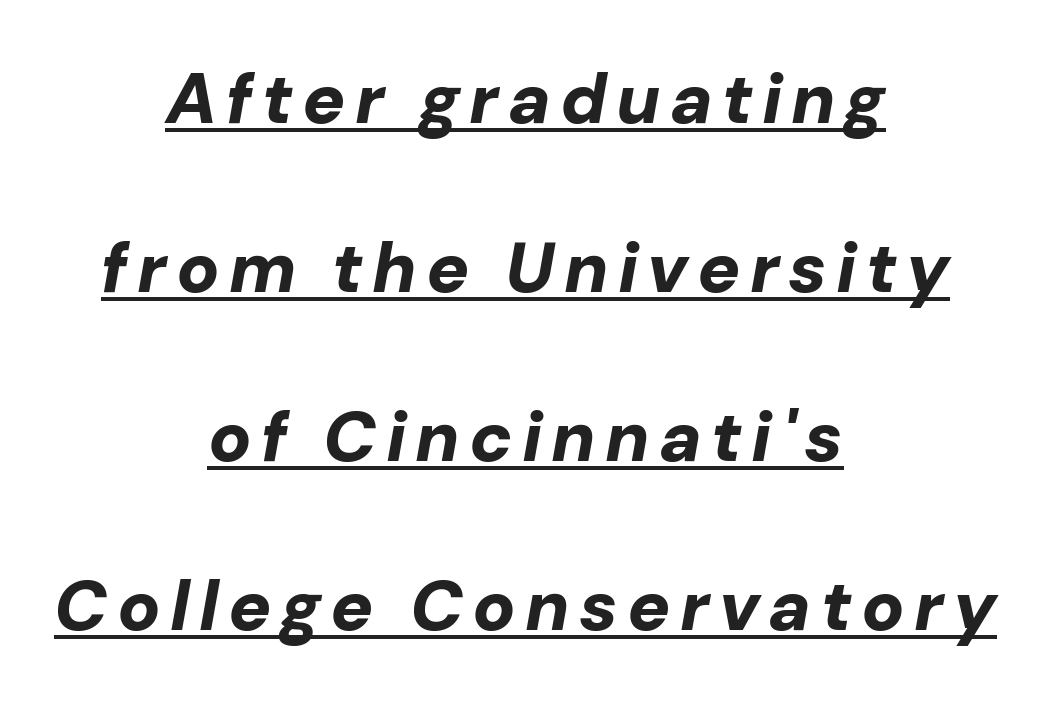
{"italic": "yes", "lean": "right", "slant_degrees": 10, "bold": "yes", "weight": "bold", "width": "normal", "stroke_contrast": "low", "x_height": "medium", "monospaced": "no", "underline": "yes", "align": "center", "line_spacing": "loose", "line_spacing_ratio": 2.38, "glyph_px": 71}
